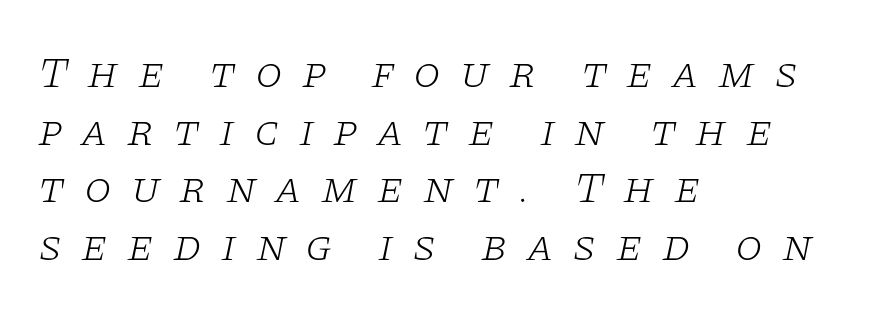
These lines were composed using italics. Looks like regular typesetting: each glyph gets only the width it needs. Alignment: flush left. The designer left line spacing at the default. Spacing between characters has been opened up far beyond the box default. The strokes carry an ordinary text weight at most.
